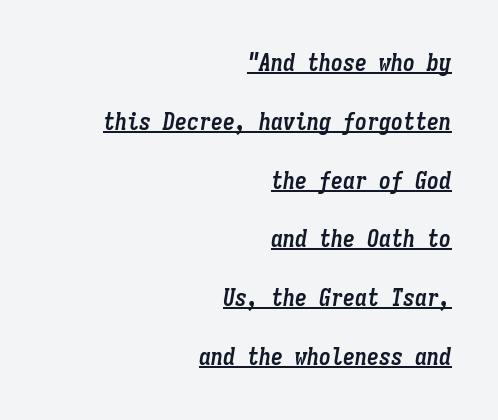
Q: Is the text bold? A: Yes.
Q: Is the text italic (slanted)? A: Yes, it leans right by about 9 degrees.
Q: Is the text underlined? A: Yes.
Q: How is the paragraph aligned? A: Right-aligned.
Q: Is the spacing between letters normal or unusually wide? A: Normal.
Q: Is the spacing between lines tight, normal or loose? A: Loose.
